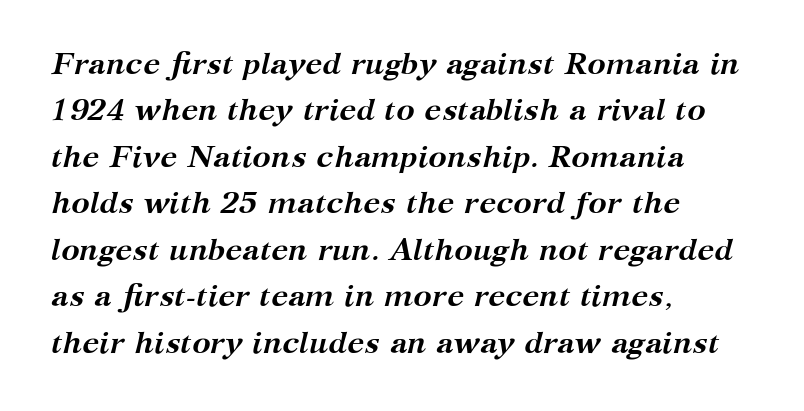
The image shows 31 px semibold serif type, italic (leaning right); set left-aligned, normal line spacing (1.5x), normal letter spacing, not underlined; medium stroke contrast and a medium x-height.
